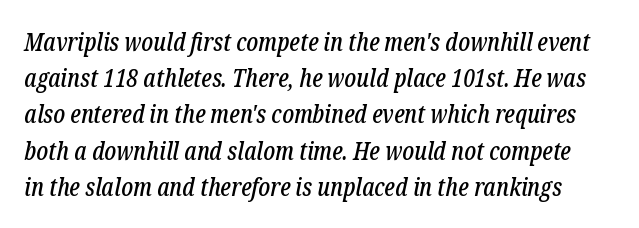
{"italic": "yes", "lean": "right", "slant_degrees": 12, "underline": "no", "line_spacing": "normal", "line_spacing_ratio": 1.45, "letter_spacing": "normal", "letter_spacing_em": 0.0, "glyph_px": 25}
